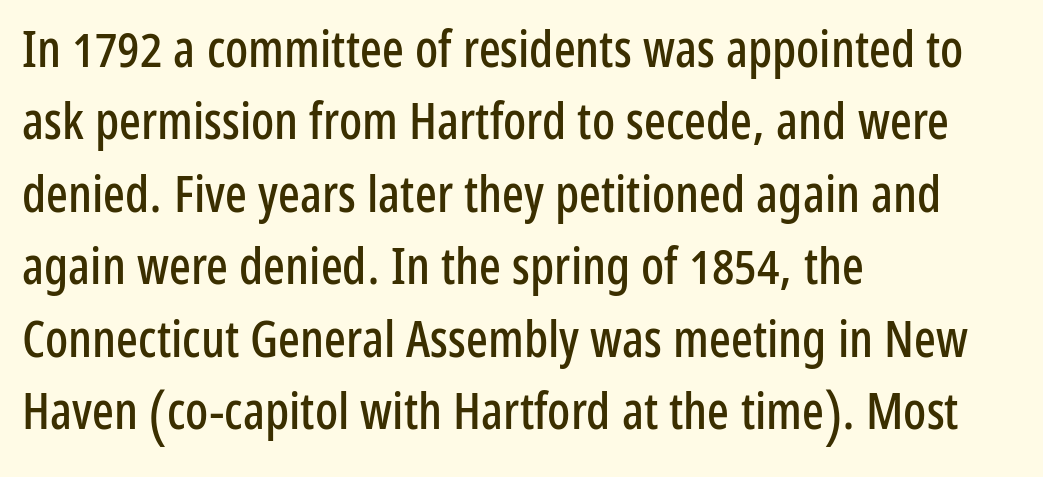
{"serif": "no", "italic": "no", "width": "condensed", "stroke_contrast": "low", "x_height": "medium", "monospaced": "no", "underline": "no", "align": "left", "line_spacing": "normal", "line_spacing_ratio": 1.42, "letter_spacing": "normal", "letter_spacing_em": 0.0, "glyph_px": 51}
